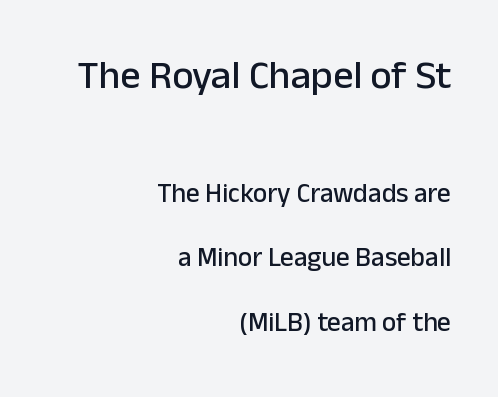
The image shows 40 px sans-serif type, upright; set right-aligned, loose line spacing (2.38x), normal letter spacing, not underlined; the first (top) block is 1.48x larger; low stroke contrast and a medium x-height.
